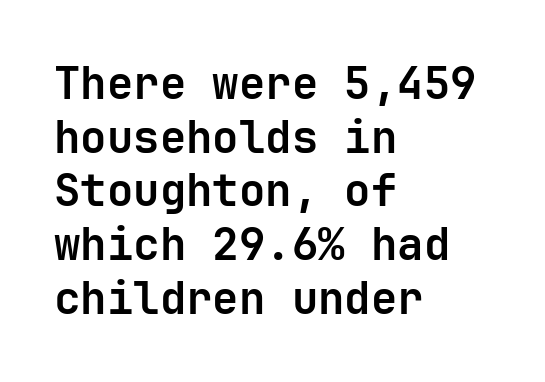
Q: Is the text bold? A: Yes.
Q: Is the text italic (slanted)? A: No, it is upright.
Q: Is the typeface a serif or a sans-serif typeface? A: Sans-serif.
Q: Is the text underlined? A: No.
Q: How is the paragraph aligned? A: Left-aligned.
Q: Is the spacing between letters normal or unusually wide? A: Normal.
Q: Width (condensed, normal, or wide)? A: Normal.
Q: Stroke contrast? A: Low.
Q: x-height? A: Medium.
Q: Monospaced? A: Yes.
